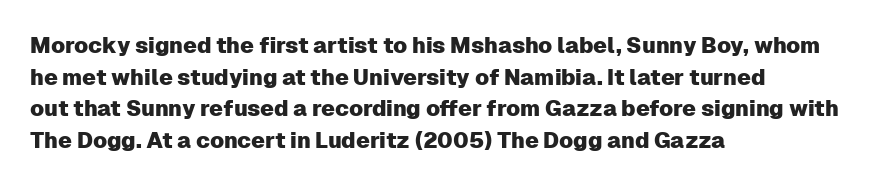
Ordinary non-slanted type is in use. Letter spacing: default. This sample is left-justified, so line endings fall wherever the words run out. Underline: absent. Successive baselines arrive at the customary interval.
